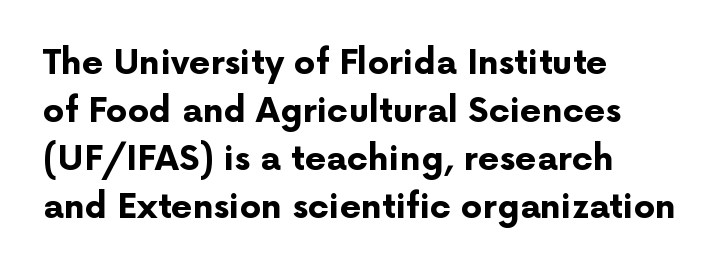
Every row of glyphs begins at an identical x-position on the left. The tracking reads as untouched default to a designer's eye. The designer left line spacing at the default. Anything drawn beneath the words? Only blank space. Type style note: lacks serifs.
